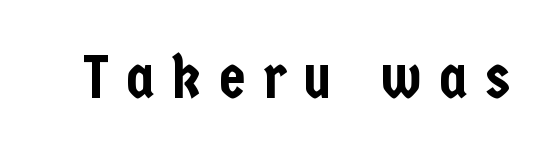
Q: Is the text italic (slanted)? A: No, it is upright.
Q: Is the typeface a serif or a sans-serif typeface? A: Sans-serif.
Q: Is the text underlined? A: No.
Q: Is the spacing between letters normal or unusually wide? A: Unusually wide.
Q: Width (condensed, normal, or wide)? A: Condensed.
Q: Stroke contrast? A: Low.
Q: x-height? A: Medium.
Q: Monospaced? A: No.
